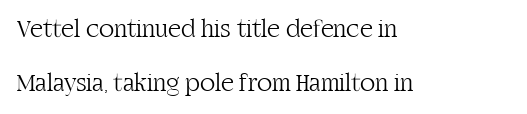
This sample uses plain, unmodified letter spacing. Is there much room between lines? Yes — plenty of vertical air separates them. The passage shown is not underscored anywhere. Upright lettering throughout. The passage is arranged the way most books set body copy — flush left.
